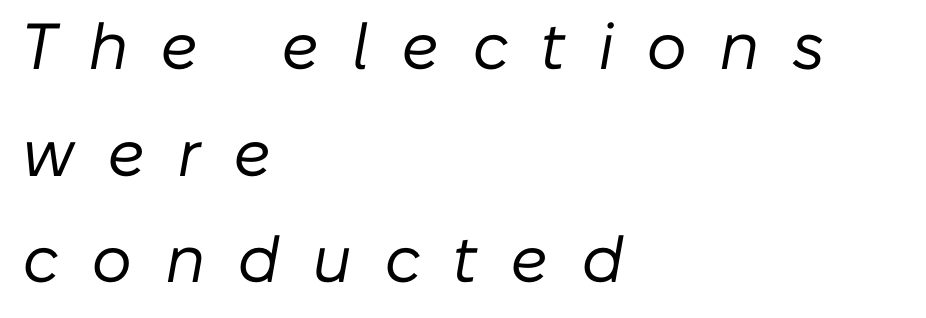
Q: Is the text bold? A: No.
Q: Is the text italic (slanted)? A: Yes, it leans right by about 10 degrees.
Q: Is the text underlined? A: No.
Q: How is the paragraph aligned? A: Left-aligned.
Q: Is the spacing between letters normal or unusually wide? A: Unusually wide.
Q: Is the spacing between lines tight, normal or loose? A: Normal.
Q: Width (condensed, normal, or wide)? A: Normal.
Q: Stroke contrast? A: Low.
Q: x-height? A: Medium.
Q: Monospaced? A: No.
